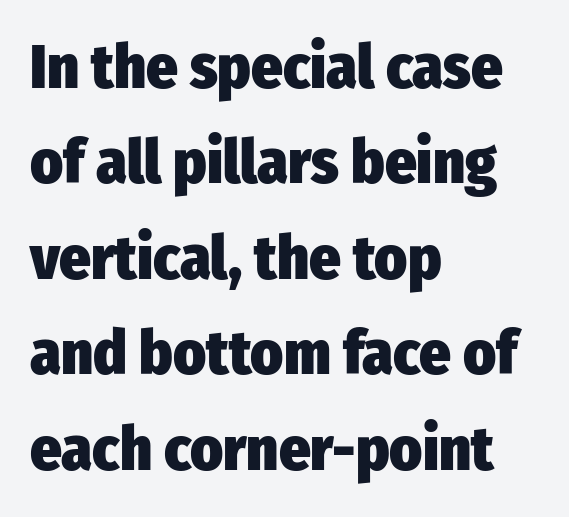
Q: Is the text bold? A: Yes.
Q: Is the text italic (slanted)? A: No, it is upright.
Q: Is the typeface a serif or a sans-serif typeface? A: Sans-serif.
Q: Is the text underlined? A: No.
Q: How is the paragraph aligned? A: Left-aligned.
Q: Is the spacing between letters normal or unusually wide? A: Normal.
Q: Is the spacing between lines tight, normal or loose? A: Normal.
Q: Width (condensed, normal, or wide)? A: Condensed.
Q: Stroke contrast? A: Low.
Q: x-height? A: Medium.
Q: Monospaced? A: No.
